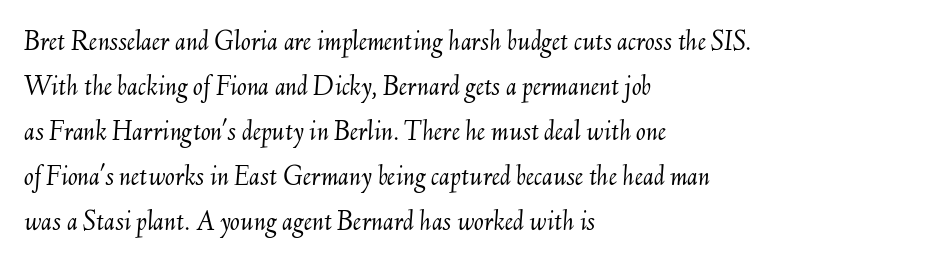
Q: Is the text bold? A: No.
Q: Is the text italic (slanted)? A: Yes, it leans right by about 6 degrees.
Q: Is the text underlined? A: No.
Q: How is the paragraph aligned? A: Left-aligned.
Q: Is the spacing between letters normal or unusually wide? A: Normal.
Q: Is the spacing between lines tight, normal or loose? A: Normal.
Q: Width (condensed, normal, or wide)? A: Normal.
Q: Stroke contrast? A: Medium.
Q: x-height? A: Small.
Q: Monospaced? A: No.
